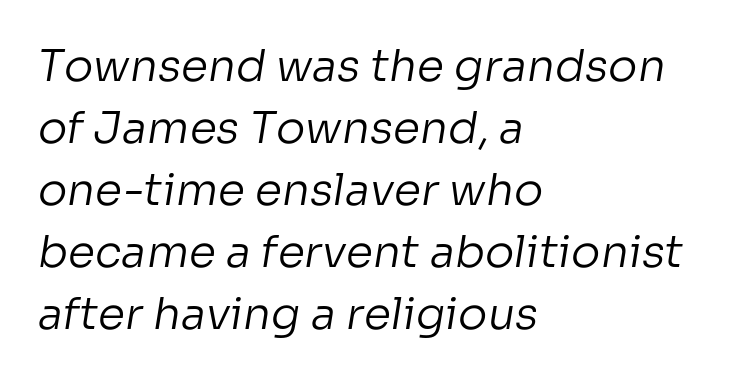
The image shows 44 px regular-weight sans-serif type; set left-aligned, normal line spacing (1.41x), normal letter spacing, not underlined; low stroke contrast and a medium x-height.
